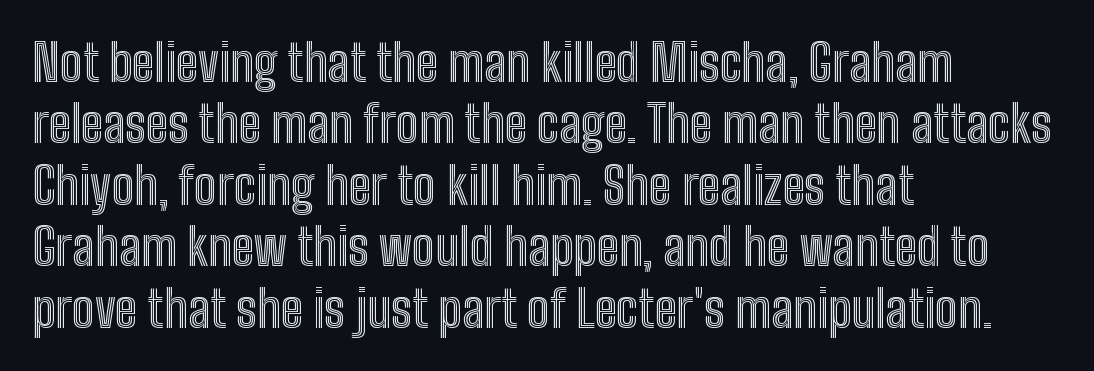
The image shows 50 px condensed type, upright; set left-aligned, line spacing 1.23x, normal letter spacing, not underlined; a medium x-height.
